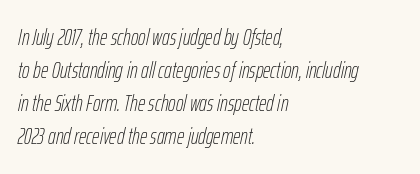
The image shows 23 px text type, italic (leaning right); set left-aligned, normal line spacing (1.44x), normal letter spacing, not underlined.
